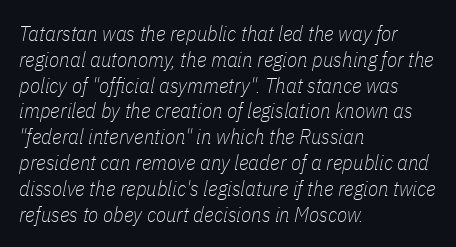
Q: Is the text bold? A: No.
Q: Is the text italic (slanted)? A: Yes, it leans right by about 11 degrees.
Q: Is the text underlined? A: No.
Q: How is the paragraph aligned? A: Left-aligned.
Q: Is the spacing between letters normal or unusually wide? A: Normal.
